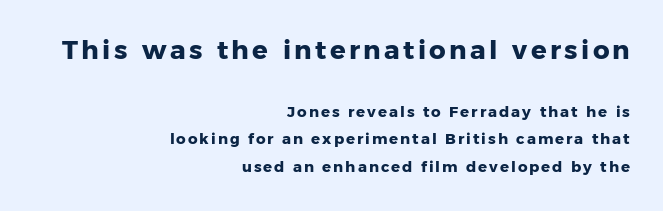
The image shows 26 px bold type, upright; set right-aligned, line spacing 1.84x, not underlined; the first (top) block is 1.73x larger.
